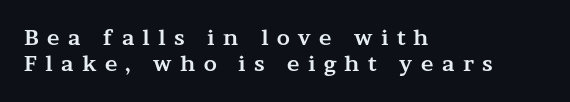
Q: Is the text bold? A: Yes.
Q: Is the text italic (slanted)? A: No, it is upright.
Q: Is the text underlined? A: No.
Q: How is the paragraph aligned? A: Left-aligned.
Q: Is the spacing between letters normal or unusually wide? A: Unusually wide.
Q: Is the spacing between lines tight, normal or loose? A: Normal.
